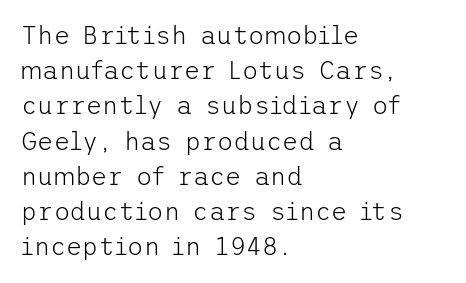
The image shows 25 px text type, upright; set left-aligned, normal line spacing (1.41x), normal letter spacing, not underlined.
